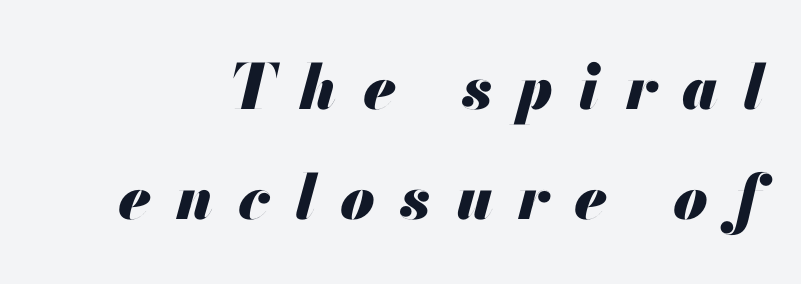
Q: Is the text bold? A: Yes.
Q: Is the text italic (slanted)? A: Yes, it leans right by about 13 degrees.
Q: Is the text underlined? A: No.
Q: Is the spacing between letters normal or unusually wide? A: Unusually wide.
Q: Width (condensed, normal, or wide)? A: Normal.
Q: Stroke contrast? A: Medium.
Q: x-height? A: Small.
Q: Monospaced? A: No.
